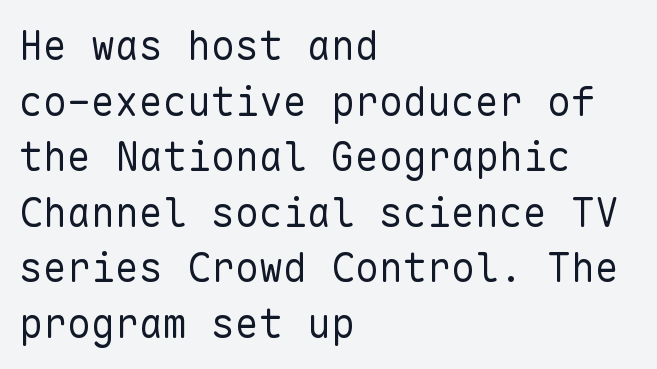
The image shows 40 px regular-weight sans-serif type, upright, monospaced; set left-aligned, normal line spacing (1.39x), normal letter spacing, not underlined; low stroke contrast and a medium x-height.
